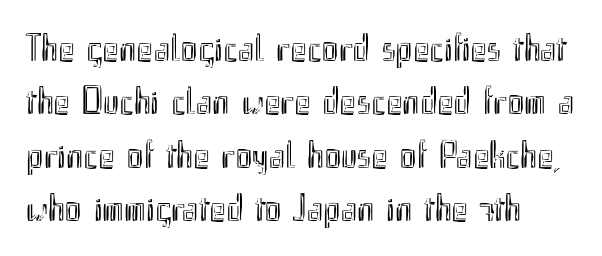
{"italic": "no", "width": "condensed", "x_height": "small", "monospaced": "no", "underline": "no", "align": "left", "line_spacing": "normal", "line_spacing_ratio": 1.37, "letter_spacing": "normal", "letter_spacing_em": 0.0, "glyph_px": 39}
